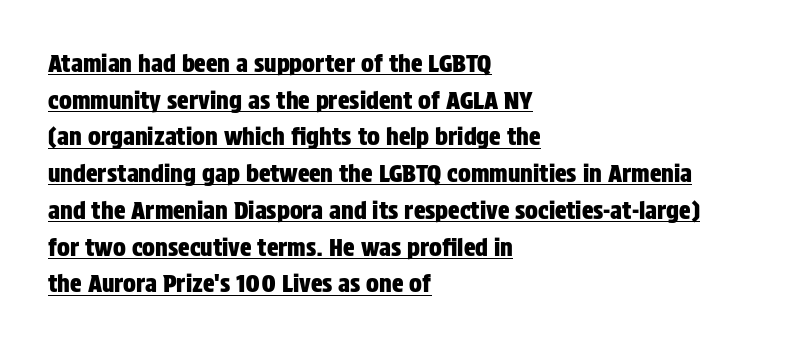
Q: Is the text italic (slanted)? A: No, it is upright.
Q: Is the text underlined? A: Yes.
Q: How is the paragraph aligned? A: Left-aligned.
Q: Is the spacing between letters normal or unusually wide? A: Normal.
Q: Is the spacing between lines tight, normal or loose? A: Normal.
